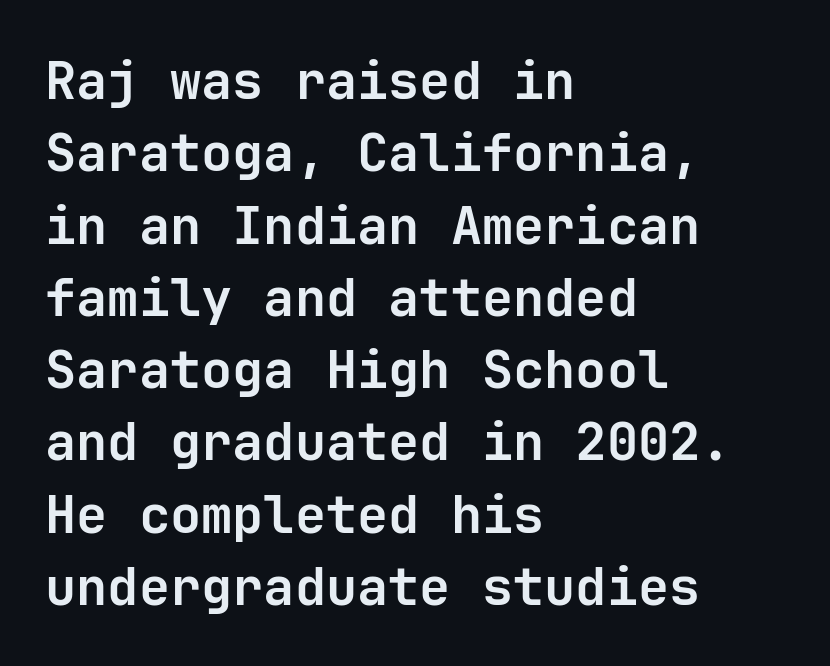
As a designer I'd log this as weight 700, bold. Do the characters align in a grid? Yes, the font is monospaced. You can tell it's not italic because the verticals are truly vertical. Honestly, the row spacing looks completely unremarkable. If you drew a ruler down the left edge, every line would touch it. Characters follow at the spacing the type designer built in.
